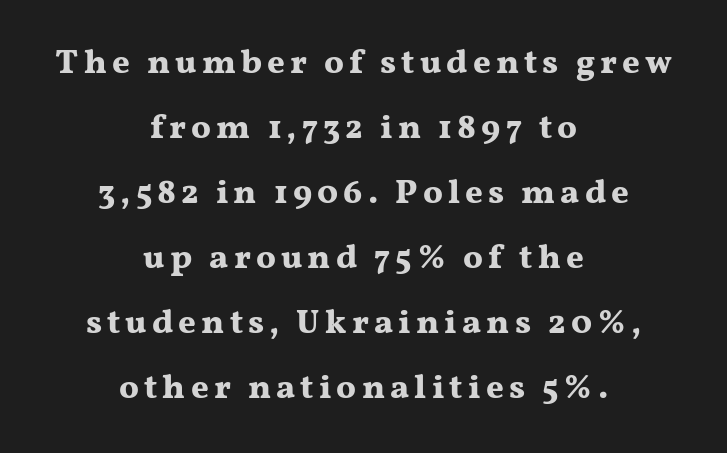
Decoration check: the copy has no underline. Whoever set this chose breathing room over compactness in the vertical rhythm. Type style note: has serifs. Varying glyph widths throughout — classic text-font behaviour.
